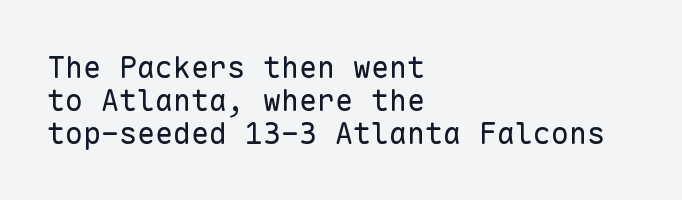
Monospaced: the letters line up in strict vertical columns. The line-height multiplier appears low, near solid setting. Each letter's strokes conclude bluntly, with no projecting serifs. Letter spacing: default.
